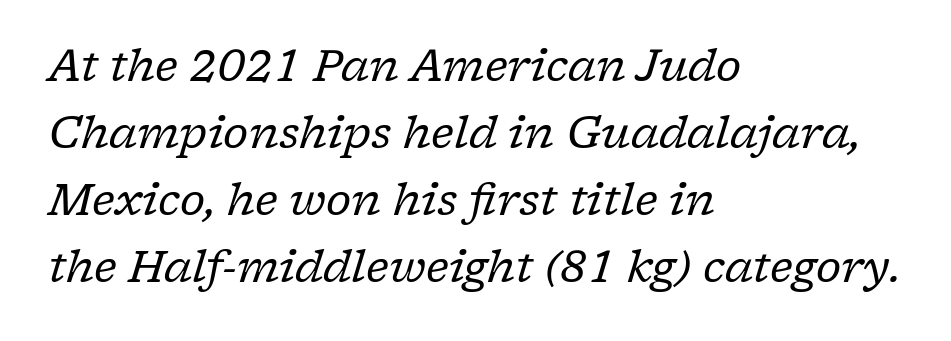
The rendering applies a slant to the glyphs. This sample has the flowing, uneven cadence of proportional lettering. The space between consecutive lines is moderate. A serif font was chosen for this passage. The space directly below the letters is spotless. Standard letterfit; no display-style spreading of the glyphs.
